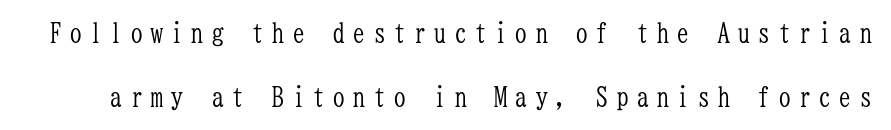
Vertical stems look standard width or narrower in stroke. The letters stand straight up with perfectly vertical stems. Letter spacing: wide. The specimen omits any rule beneath the text block's lines. Vertical spacing — loose.
